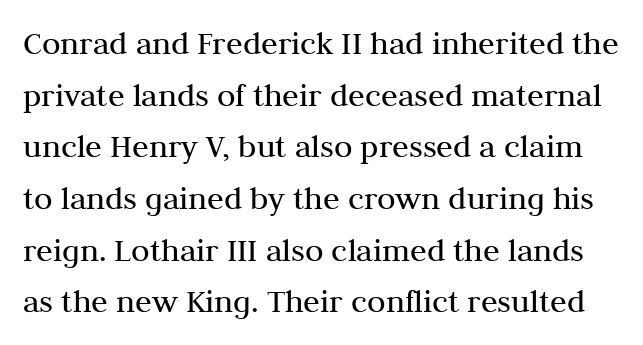
The image shows 34 px regular-weight serif type, upright; set normal line spacing (1.52x), normal letter spacing, not underlined; medium stroke contrast and a medium x-height.
